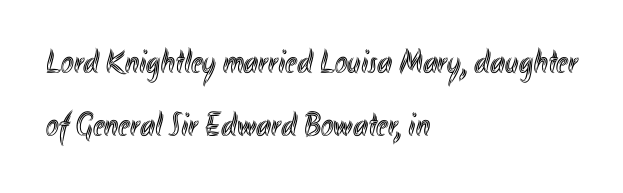
The image shows 34 px condensed type; set left-aligned, line spacing 1.84x, normal letter spacing, not underlined; a small x-height.
